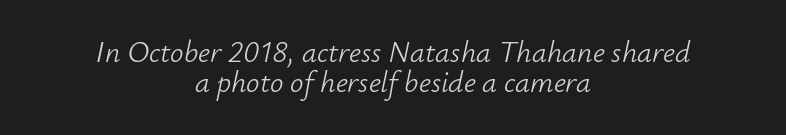
{"italic": "yes", "lean": "right", "slant_degrees": 12, "bold": "no", "weight": "light", "width": "normal", "stroke_contrast": "low", "x_height": "small", "monospaced": "no", "underline": "no", "align": "center", "line_spacing": "tight", "line_spacing_ratio": 0.99, "letter_spacing": "normal", "letter_spacing_em": 0.0, "glyph_px": 30}
